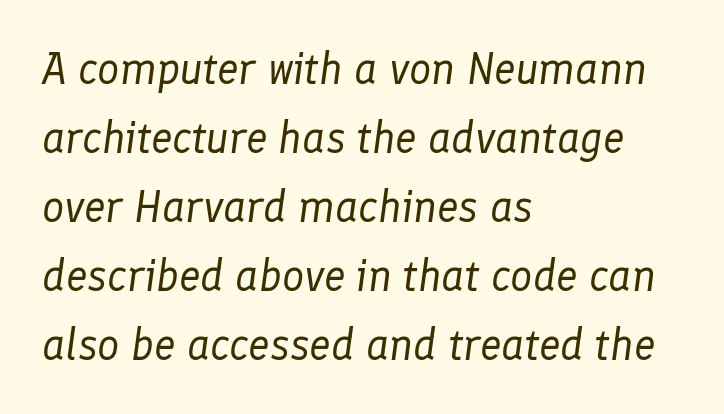
{"italic": "yes", "lean": "right", "slant_degrees": 8, "bold": "no", "weight": "regular", "width": "normal", "stroke_contrast": "low", "x_height": "medium", "monospaced": "no", "underline": "no", "align": "left", "line_spacing": "normal", "line_spacing_ratio": 1.57, "letter_spacing": "normal", "letter_spacing_em": 0.0, "glyph_px": 44}
